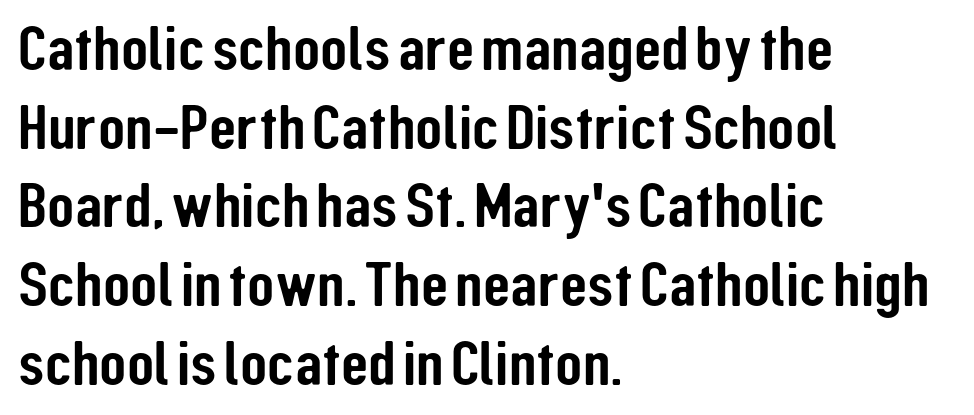
Typeset ragged right — the left edge is the straight one. Serif or sans? Sans — the stroke terminals are bare. The passage shown is typed in a proportional face where columns would drift. Designer's note — italics off, roman on. Vertical spacing — default. The space beneath each line is pristine and unruled.
